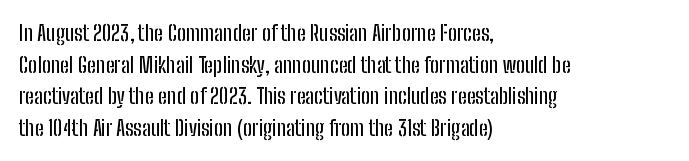
{"italic": "no", "underline": "no", "align": "left", "line_spacing": "normal", "line_spacing_ratio": 1.44, "letter_spacing": "normal", "letter_spacing_em": 0.0, "glyph_px": 22}
